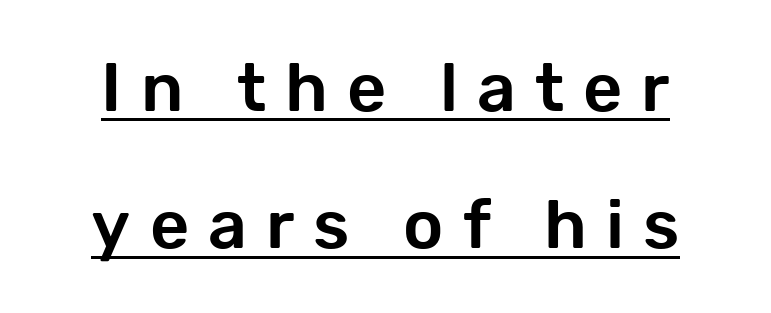
Nothing sits at the stroke ends, so this counts as sans-serif. The letters stand straight up with perfectly vertical stems. Notice how a bar underscores the lettering throughout. Spacing verdict: proportional, widths tailored to each character. You could fit nearly another row in the gap between these rows.
